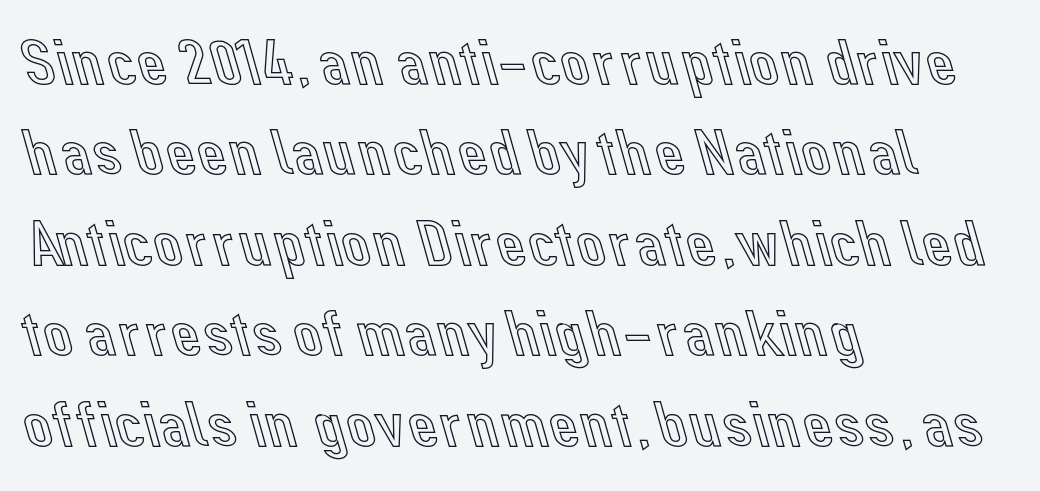
These lines are rendered in a variable-pitch font. Each new line begins a customary step beneath the previous one. Inter-character spacing is left at the font's built-in metrics. Glance below the letters and you will spot only blank space.
